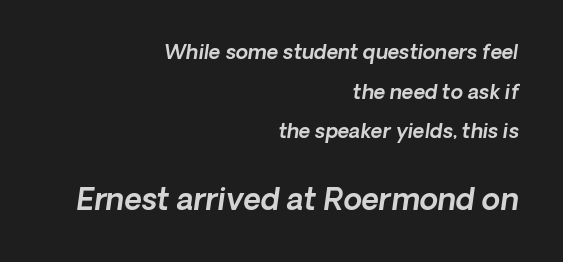
The image shows 30 px sans-serif type; set right-aligned, loose line spacing (1.98x), normal letter spacing, not underlined; the second (bottom) block is 1.5x larger; a medium x-height.
